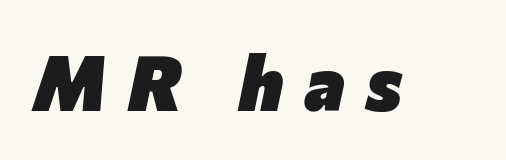
The image shows 76 px heavy type, italic (leaning right); set unusually wide letter spacing (+0.28 em), not underlined; low stroke contrast and a medium x-height.
